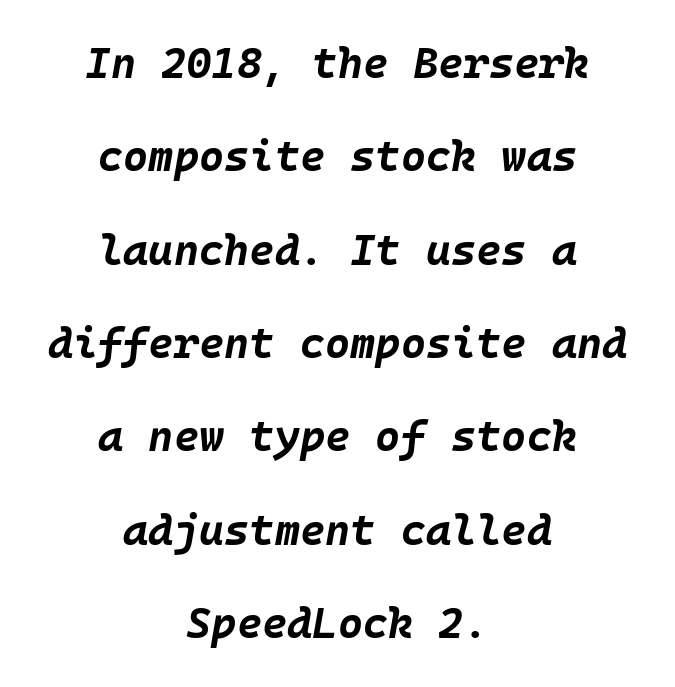
Descenders are the only things crossing below the line. This rendering uses center alignment, leaving both contours irregular but symmetric. An italicized treatment has been applied to the whole sample. Spacing between characters is what you'd get straight out of the box. Airy leading. A dark, heavy texture on the line: the type is bold.
